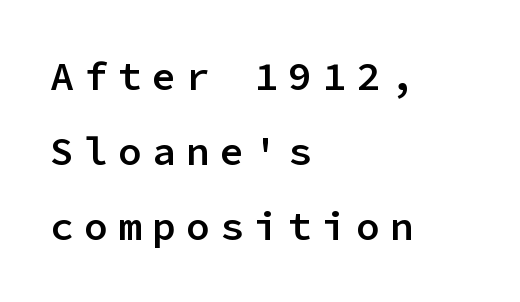
{"serif": "no", "italic": "no", "bold": "semi", "weight": "semibold", "width": "normal", "stroke_contrast": "low", "x_height": "medium", "monospaced": "yes", "underline": "no", "align": "left", "line_spacing_ratio": 1.88, "letter_spacing": "wide", "letter_spacing_em": 0.25, "glyph_px": 40}
